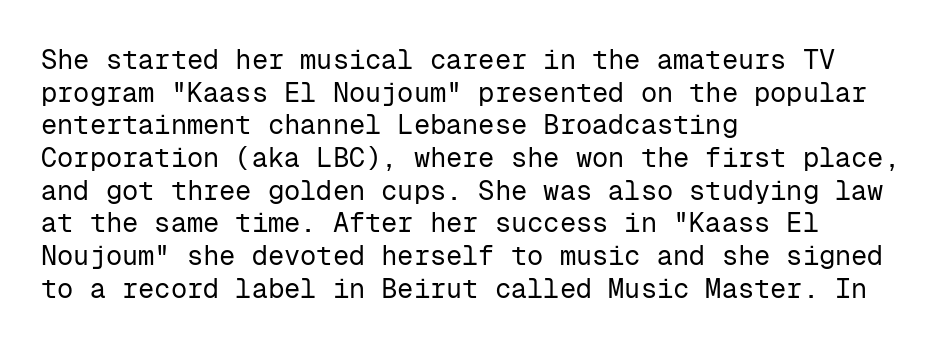
{"italic": "no", "bold": "no", "underline": "no", "align": "left", "line_spacing_ratio": 1.21, "letter_spacing": "normal", "letter_spacing_em": 0.0, "glyph_px": 27}
